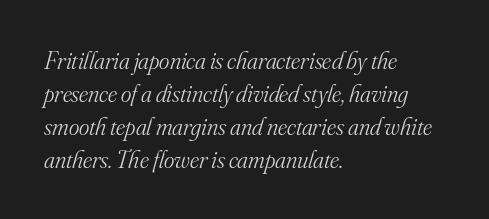
{"italic": "yes", "lean": "right", "slant_degrees": 16, "bold": "no", "underline": "no", "align": "left", "line_spacing": "normal", "line_spacing_ratio": 1.32, "letter_spacing": "normal", "letter_spacing_em": 0.0, "glyph_px": 25}
